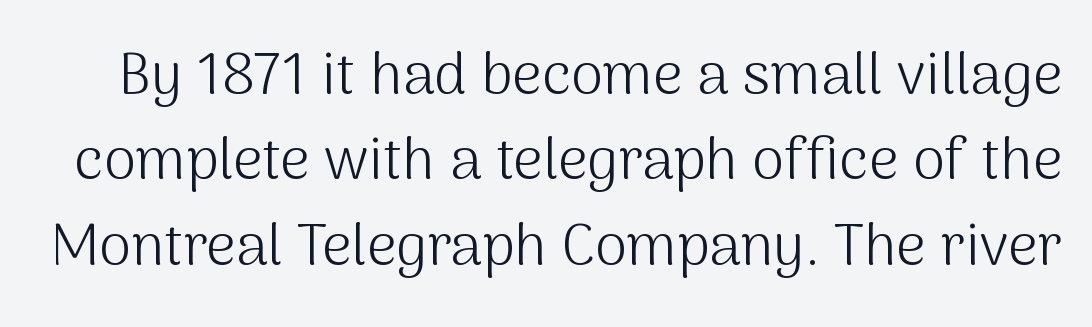
{"serif": "no", "italic": "no", "bold": "no", "weight": "light", "width": "normal", "stroke_contrast": "medium", "x_height": "medium", "monospaced": "no", "underline": "no", "line_spacing": "normal", "line_spacing_ratio": 1.47, "letter_spacing": "normal", "letter_spacing_em": 0.0, "glyph_px": 58}
